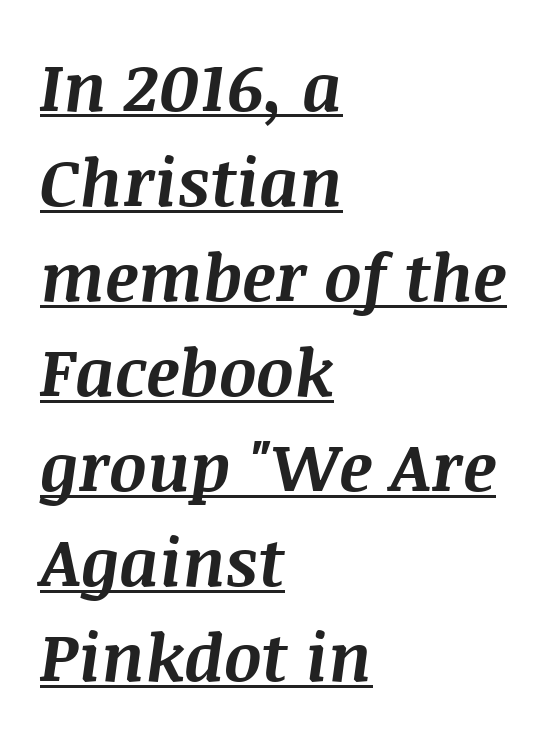
The image shows 66 px bold type, italic (leaning right); set left-aligned, normal line spacing (1.44x), normal letter spacing, underlined; medium stroke contrast and a large x-height.
